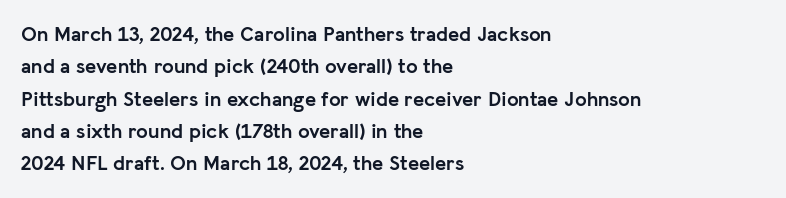
The image shows 21 px bold type, upright; set left-aligned, normal line spacing (1.54x), normal letter spacing, not underlined.
